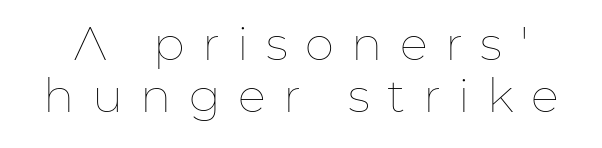
The image shows 47 px thin type, upright; set tight line spacing (1.11x), unusually wide letter spacing (+0.37 em), not underlined; low stroke contrast and a medium x-height.
